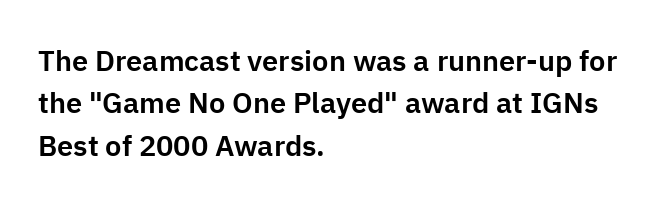
{"serif": "no", "italic": "no", "width": "normal", "stroke_contrast": "low", "x_height": "medium", "monospaced": "no", "underline": "no", "align": "left", "line_spacing": "normal", "line_spacing_ratio": 1.46, "letter_spacing": "normal", "letter_spacing_em": 0.0, "glyph_px": 29}
